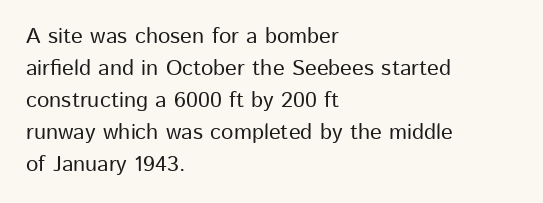
The image shows 22 px text type, upright; set left-aligned, normal line spacing (1.45x), normal letter spacing, not underlined.
